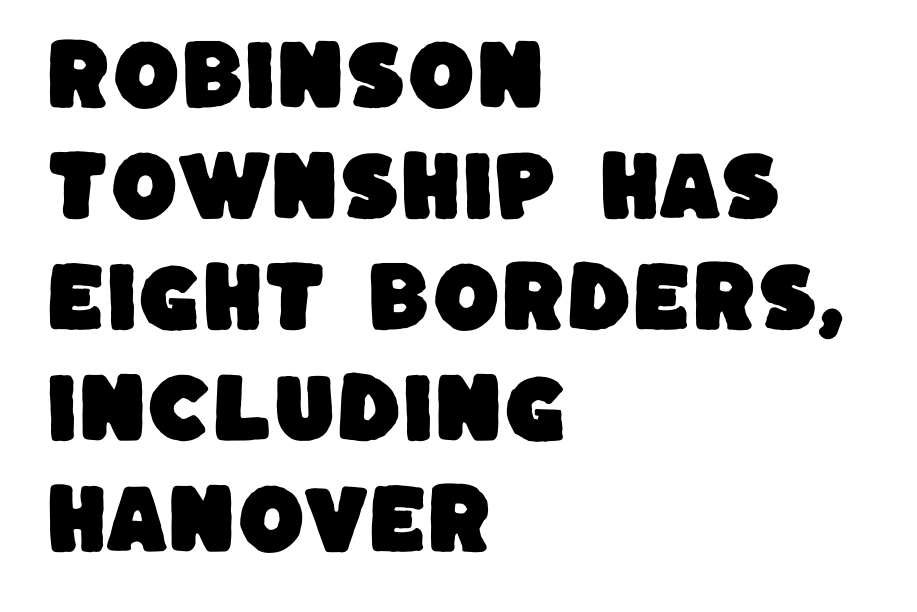
{"serif": "no", "width": "normal", "stroke_contrast": "low", "x_height": "large", "monospaced": "no", "underline": "no", "align": "left", "line_spacing": "normal", "line_spacing_ratio": 1.44, "letter_spacing": "normal", "letter_spacing_em": 0.0, "glyph_px": 77}
